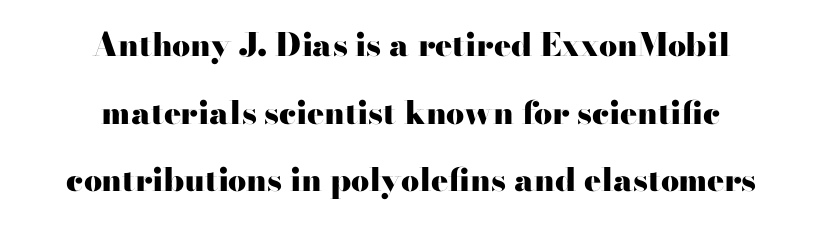
The typesetting leans heavy: a genuine bold. A centered setting, common on invitations and titles, is used for this passage. The passage shown has conventional tracking throughout. The passage shown stacks its lines with a broad gap.
